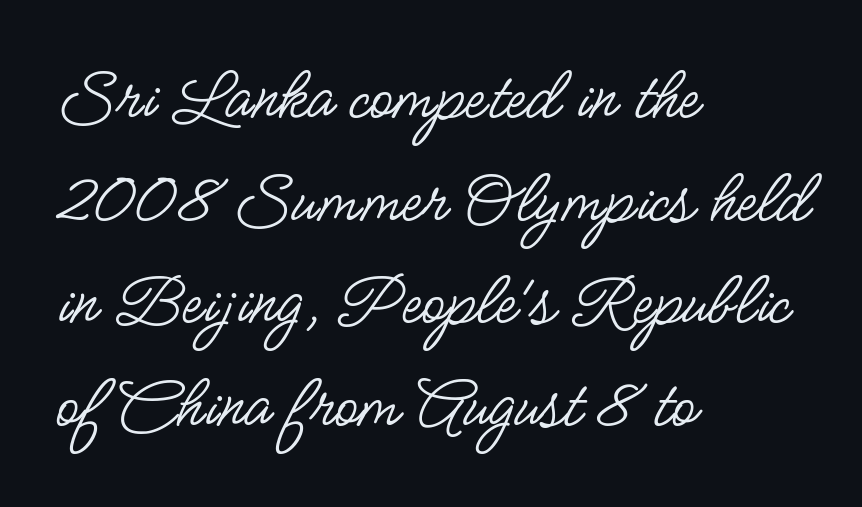
The weight tops out at a normal text grade. The line-height multiplier appears to be the usual default. You can tell from the bare stems that sans-serif type was used. The specimen omits any rule beneath the text block's lines. The ragged edge is on the right, which tells us the setting is flush left. Do the characters align in a grid? No, the font is proportional.
